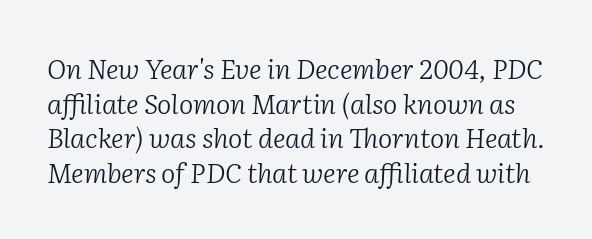
Q: Is the text bold? A: No.
Q: Is the text italic (slanted)? A: Yes, it leans right by about 2 degrees.
Q: Is the text underlined? A: No.
Q: Is the spacing between letters normal or unusually wide? A: Normal.
Q: Is the spacing between lines tight, normal or loose? A: Normal.
